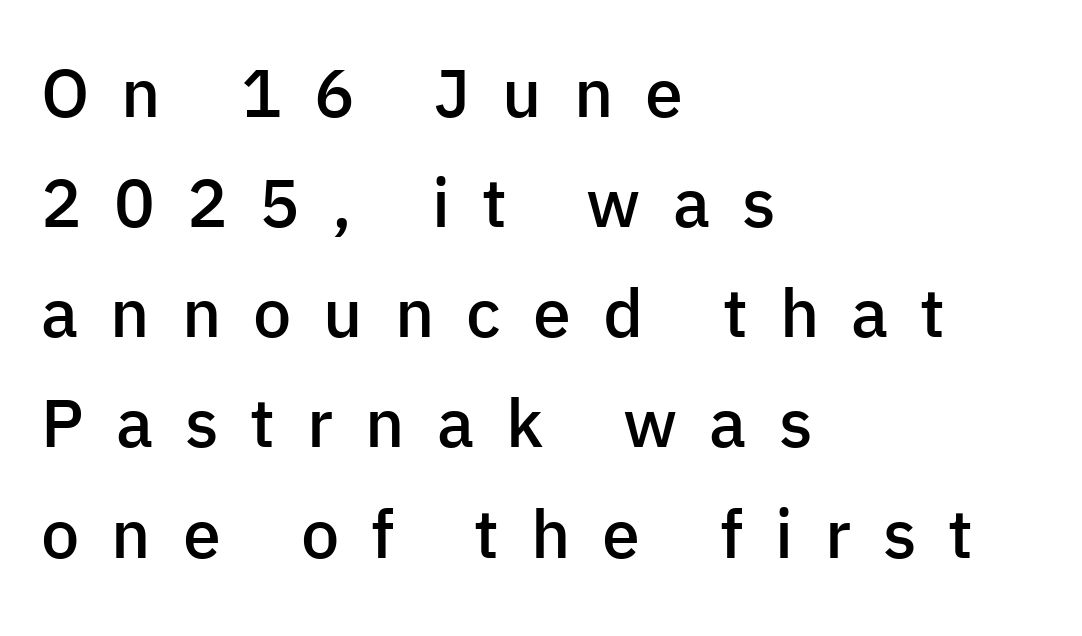
The passage shown is typed in a proportional face where columns would drift. Here the glyphs are tracked loosely, breaking word shapes into spaced letters. This is the regular roman posture of the typeface. What weight is shown? A semibold, between regular and bold.
